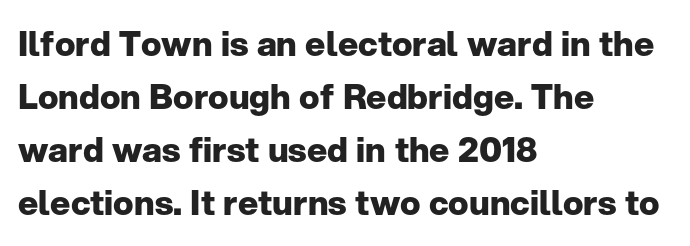
The image shows 34 px heavy sans-serif type, upright; set left-aligned, normal line spacing (1.56x), normal letter spacing, not underlined; low stroke contrast and a medium x-height.
